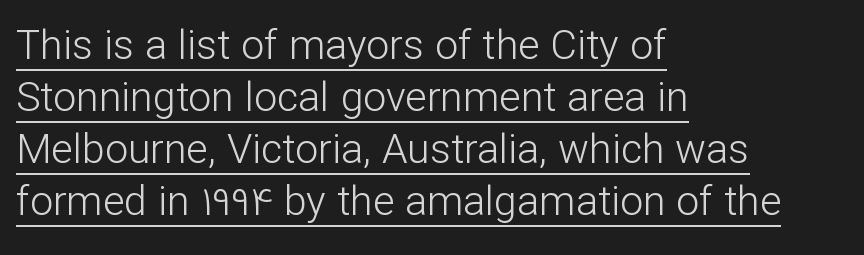
The image shows 41 px light sans-serif type, upright; set left-aligned, normal line spacing (1.27x), normal letter spacing, underlined; low stroke contrast and a medium x-height.
